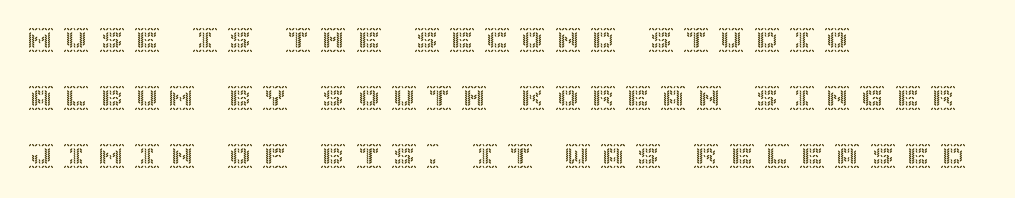
The image shows 25 px text type, upright; set left-aligned, loose line spacing (2.33x), unusually wide letter spacing (+0.41 em), not underlined.
